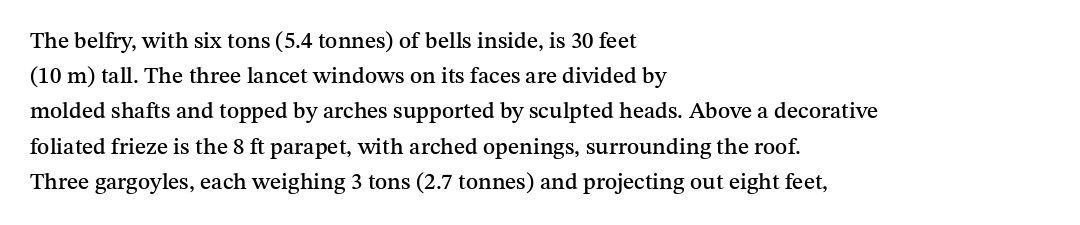
Q: Is the text italic (slanted)? A: No, it is upright.
Q: Is the text underlined? A: No.
Q: How is the paragraph aligned? A: Left-aligned.
Q: Is the spacing between letters normal or unusually wide? A: Normal.
Q: Is the spacing between lines tight, normal or loose? A: Normal.
